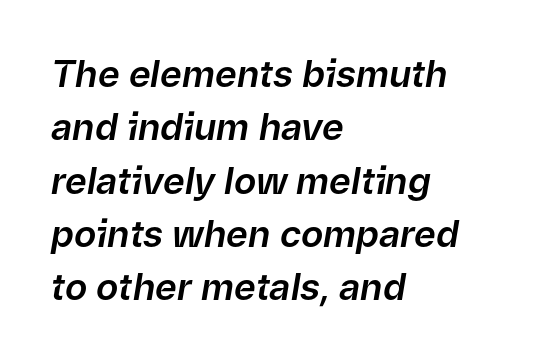
Q: Is the text italic (slanted)? A: Yes, it leans right by about 9 degrees.
Q: Is the text underlined? A: No.
Q: How is the paragraph aligned? A: Left-aligned.
Q: Is the spacing between letters normal or unusually wide? A: Normal.
Q: Is the spacing between lines tight, normal or loose? A: Normal.
Q: Width (condensed, normal, or wide)? A: Normal.
Q: Stroke contrast? A: Low.
Q: x-height? A: Medium.
Q: Monospaced? A: No.
